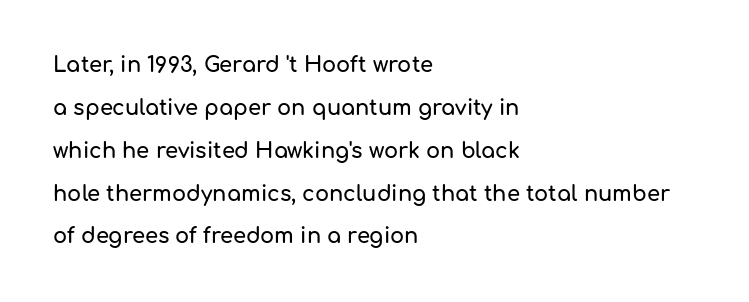
{"italic": "no", "underline": "no", "align": "left", "line_spacing": "loose", "line_spacing_ratio": 2.04, "letter_spacing": "normal", "letter_spacing_em": 0.0, "glyph_px": 21}
